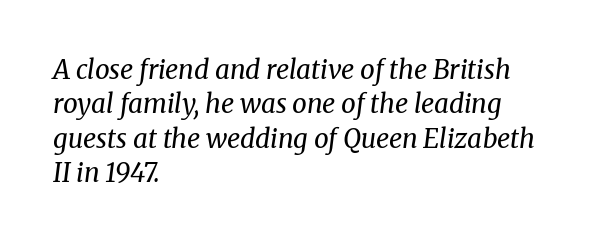
No extra tracking has been applied to these lines. The line-height multiplier appears to be the usual default. An italicized treatment has been applied to the whole sample. Line beginnings align vertically; line endings do not.
